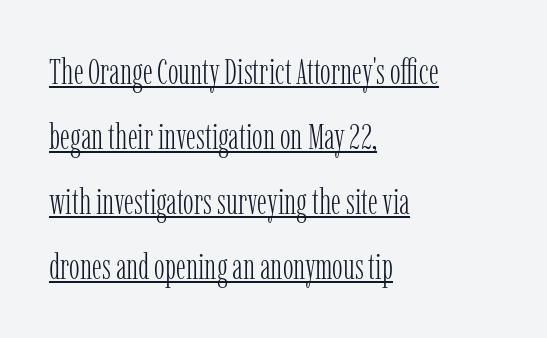
Q: Is the text bold? A: No.
Q: Is the text italic (slanted)? A: No, it is upright.
Q: Is the typeface a serif or a sans-serif typeface? A: Serif.
Q: Is the text underlined? A: Yes.
Q: How is the paragraph aligned? A: Left-aligned.
Q: Is the spacing between letters normal or unusually wide? A: Normal.
Q: Width (condensed, normal, or wide)? A: Condensed.
Q: Stroke contrast? A: Low.
Q: x-height? A: Medium.
Q: Monospaced? A: No.
